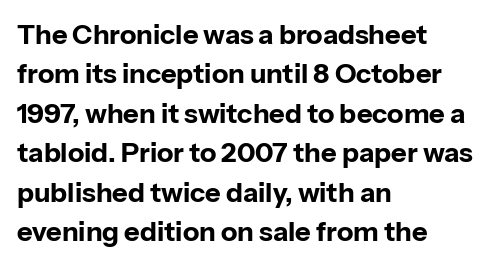
The image shows 27 px bold type, upright; set left-aligned, normal line spacing (1.46x), normal letter spacing, not underlined.
